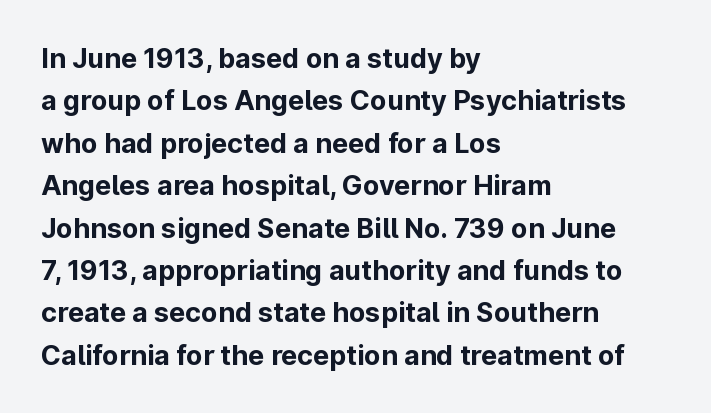
The axis of the letterforms is exactly vertical. The passage is arranged the way most books set body copy — flush left. Beneath every word, the page is bare. Summary of weight: heavy, a full bold. In terms of leading, this rendering sits right in the middle.
